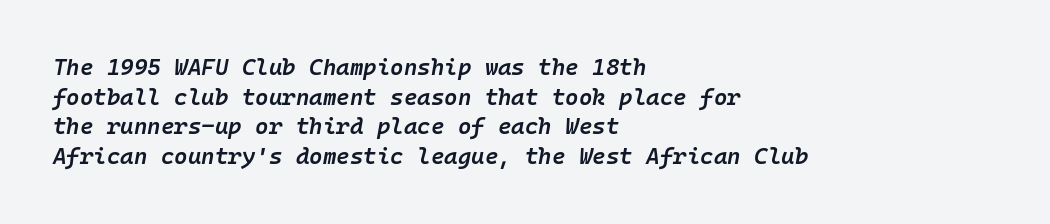
Q: Is the text bold? A: Semi-bold.
Q: Is the text italic (slanted)? A: Yes, it leans right by about 10 degrees.
Q: Is the text underlined? A: No.
Q: How is the paragraph aligned? A: Left-aligned.
Q: Is the spacing between letters normal or unusually wide? A: Normal.
Q: Is the spacing between lines tight, normal or loose? A: Normal.
